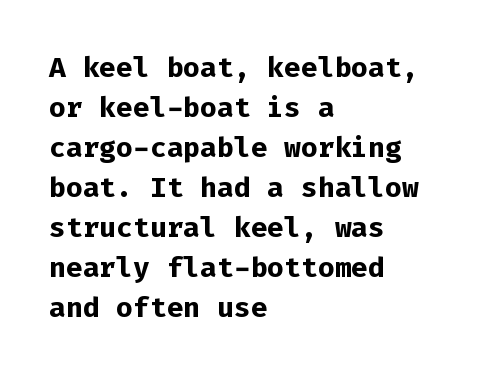
The image shows 28 px bold sans-serif type, upright, monospaced; set left-aligned, normal line spacing (1.43x), normal letter spacing, not underlined; low stroke contrast and a medium x-height.
